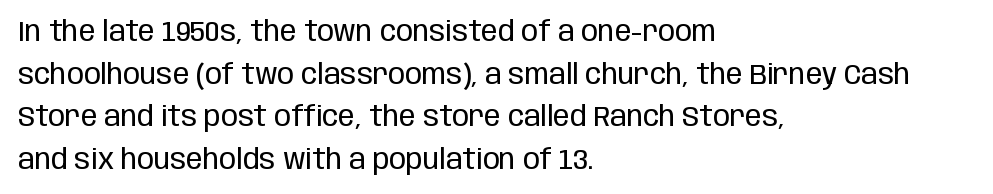
Q: Is the text bold? A: No.
Q: Is the text italic (slanted)? A: No, it is upright.
Q: Is the typeface a serif or a sans-serif typeface? A: Sans-serif.
Q: Is the text underlined? A: No.
Q: How is the paragraph aligned? A: Left-aligned.
Q: Is the spacing between letters normal or unusually wide? A: Normal.
Q: Is the spacing between lines tight, normal or loose? A: Normal.
Q: Width (condensed, normal, or wide)? A: Condensed.
Q: Stroke contrast? A: Low.
Q: x-height? A: Large.
Q: Monospaced? A: No.
